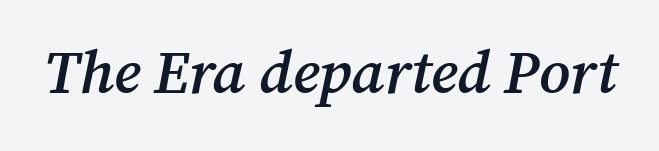
There is no visible air inserted between adjacent glyphs. The typeface chosen for these lines features serifs. Style check: oblique. Moderately thickened strokes mark this as semibold type. This sample has the flowing, uneven cadence of proportional lettering. Underline: absent.
